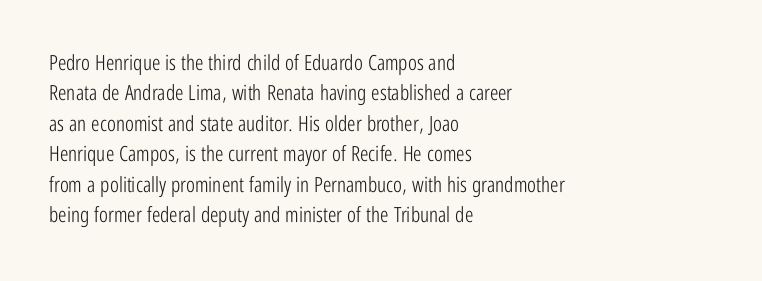
{"italic": "no", "bold": "no", "underline": "no", "align": "left", "line_spacing": "normal", "line_spacing_ratio": 1.45, "letter_spacing": "normal", "letter_spacing_em": 0.0, "glyph_px": 21}
